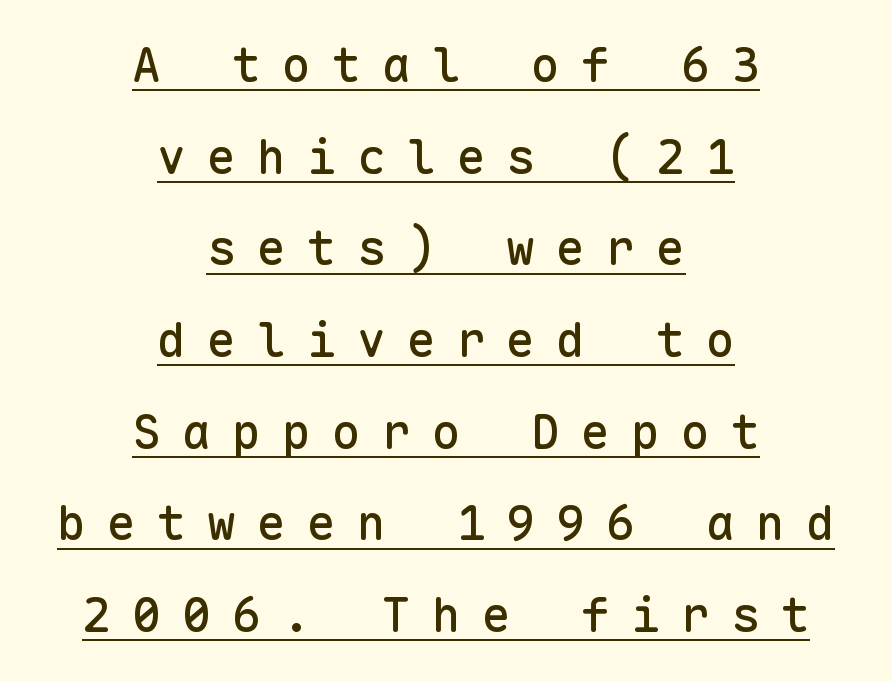
{"serif": "no", "italic": "no", "width": "normal", "stroke_contrast": "low", "x_height": "medium", "monospaced": "yes", "underline": "yes", "align": "center", "line_spacing": "loose", "line_spacing_ratio": 1.91, "letter_spacing": "wide", "letter_spacing_em": 0.44, "glyph_px": 48}
